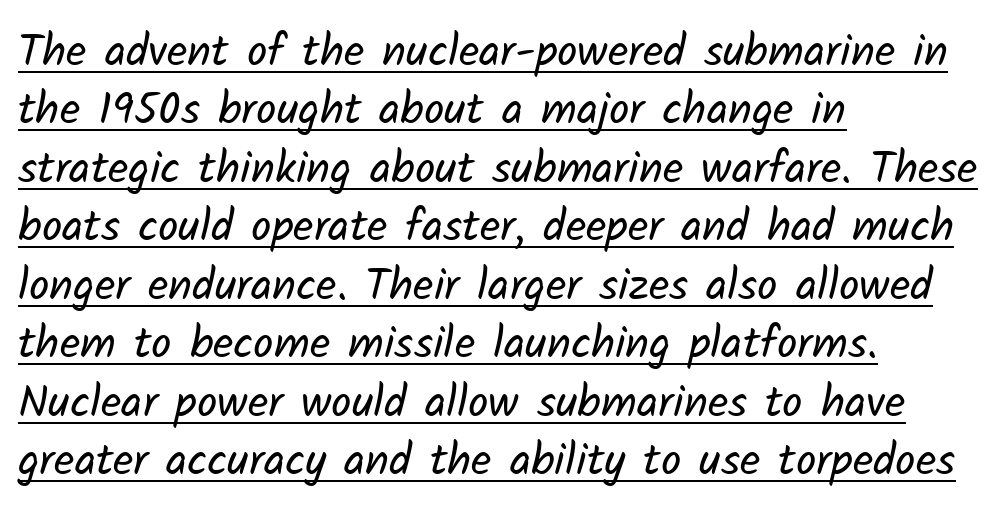
Underlined type. In terms of letterspacing, this is plain default setting. Each new line begins a customary step beneath the previous one. The font sits on the lighter half of the weight spectrum, regular included. Check where the strokes stop: nothing finishes them off — pure sans.
